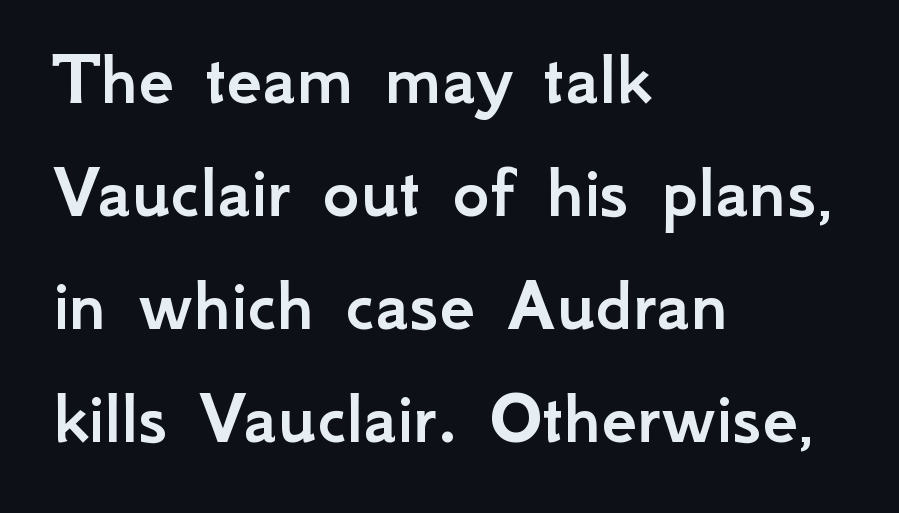
Q: Is the text italic (slanted)? A: No, it is upright.
Q: Is the typeface a serif or a sans-serif typeface? A: Sans-serif.
Q: Is the text underlined? A: No.
Q: How is the paragraph aligned? A: Left-aligned.
Q: Is the spacing between letters normal or unusually wide? A: Normal.
Q: Is the spacing between lines tight, normal or loose? A: Normal.
Q: Width (condensed, normal, or wide)? A: Normal.
Q: Stroke contrast? A: Low.
Q: x-height? A: Small.
Q: Monospaced? A: No.
